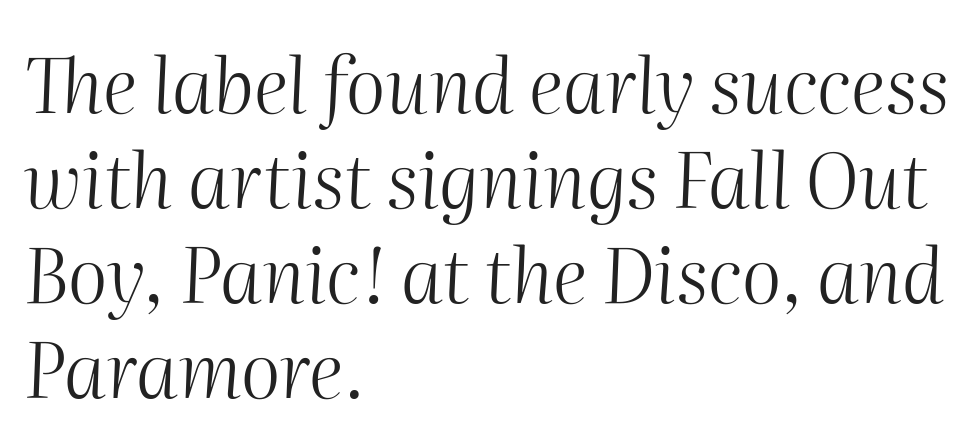
The image shows 76 px light type, italic (leaning right); set left-aligned, normal line spacing (1.25x), normal letter spacing, not underlined; medium stroke contrast and a medium x-height.
